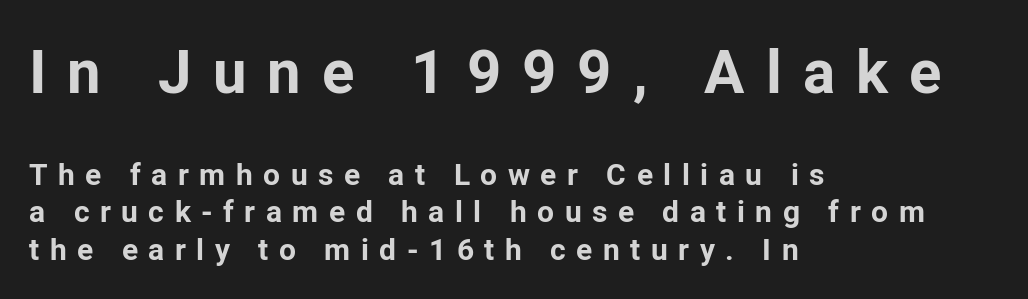
The image shows 60 px bold sans-serif type, upright; set left-aligned, normal line spacing (1.26x), unusually wide letter spacing (+0.35 em), not underlined; the first (top) block is 2.0x larger; low stroke contrast and a medium x-height.
